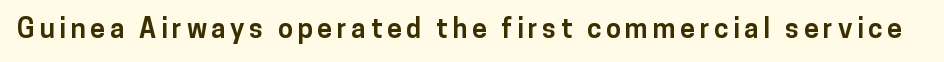
Q: Is the text bold? A: Yes.
Q: Is the text italic (slanted)? A: No, it is upright.
Q: Is the text underlined? A: No.
